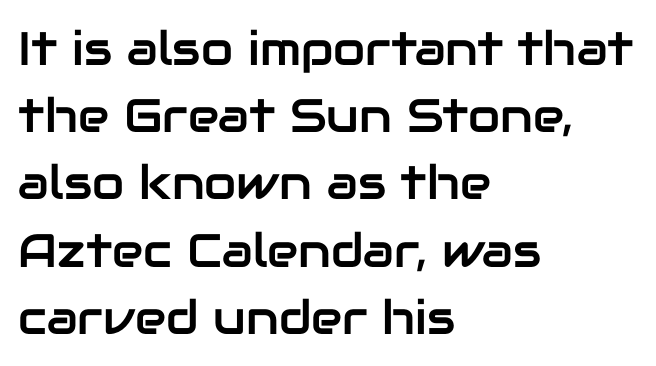
Q: Is the text italic (slanted)? A: No, it is upright.
Q: Is the typeface a serif or a sans-serif typeface? A: Sans-serif.
Q: Is the text underlined? A: No.
Q: How is the paragraph aligned? A: Left-aligned.
Q: Is the spacing between letters normal or unusually wide? A: Normal.
Q: Is the spacing between lines tight, normal or loose? A: Normal.
Q: Width (condensed, normal, or wide)? A: Normal.
Q: Stroke contrast? A: Low.
Q: x-height? A: Medium.
Q: Monospaced? A: No.
